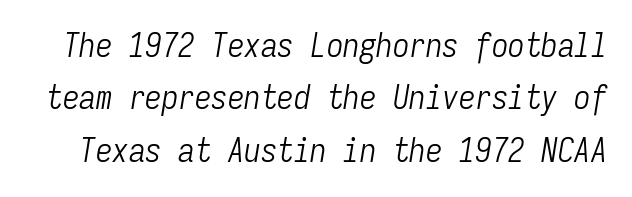
The image shows 33 px light, condensed type, italic (leaning right), monospaced; set normal line spacing (1.59x), normal letter spacing, not underlined; low stroke contrast and a medium x-height.
